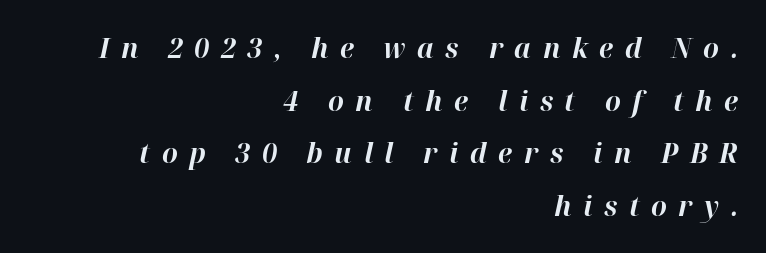
The image shows 28 px bold type, italic (leaning right); set right-aligned, line spacing 1.88x, unusually wide letter spacing (+0.41 em), not underlined; high stroke contrast and a medium x-height.
